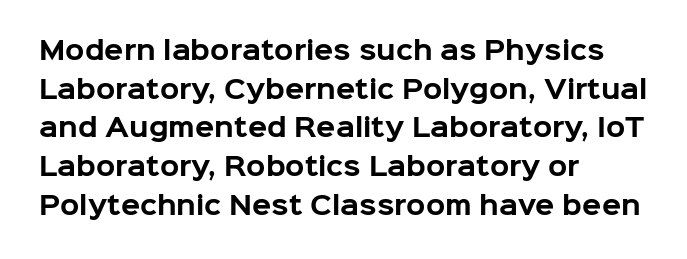
{"italic": "no", "bold": "yes", "underline": "no", "align": "left", "line_spacing": "normal", "line_spacing_ratio": 1.55, "letter_spacing": "normal", "letter_spacing_em": 0.0, "glyph_px": 25}
